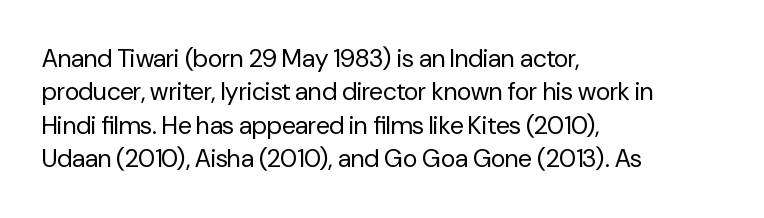
Notice how the stems are strictly vertical — no italics here. Clear beneath every line of the passage. Compared with typical paragraphs, the rows here are spaced about the same. The letters look calm and open, with moderate or lighter stems. Spacing between characters is what you'd get straight out of the box.
